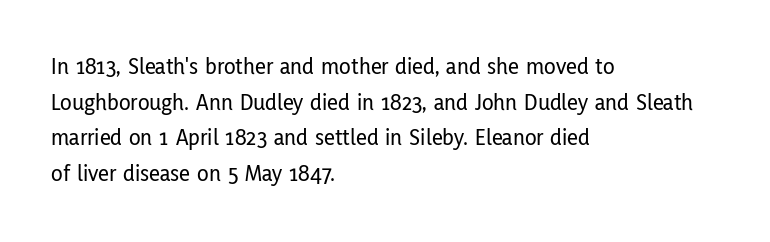
Q: Is the text italic (slanted)? A: No, it is upright.
Q: Is the text underlined? A: No.
Q: How is the paragraph aligned? A: Left-aligned.
Q: Is the spacing between letters normal or unusually wide? A: Normal.
Q: Is the spacing between lines tight, normal or loose? A: Normal.
